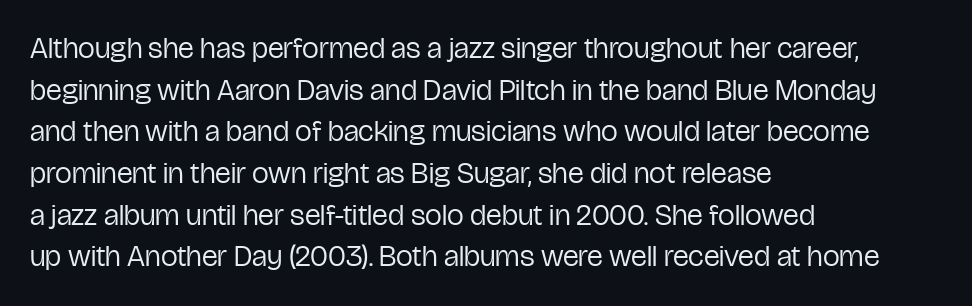
The image shows 30 px regular-weight, condensed sans-serif type, upright; set left-aligned, normal line spacing (1.39x), normal letter spacing, not underlined; low stroke contrast and a medium x-height.
